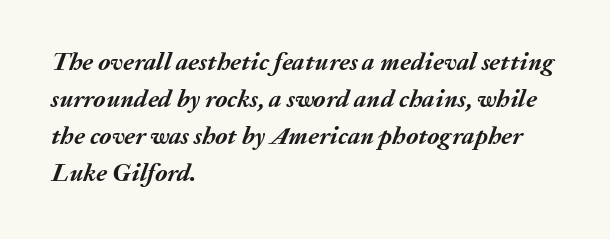
Q: Is the text bold? A: Yes.
Q: Is the text italic (slanted)? A: Yes, it leans right by about 20 degrees.
Q: Is the text underlined? A: No.
Q: How is the paragraph aligned? A: Left-aligned.
Q: Is the spacing between letters normal or unusually wide? A: Normal.
Q: Is the spacing between lines tight, normal or loose? A: Normal.
